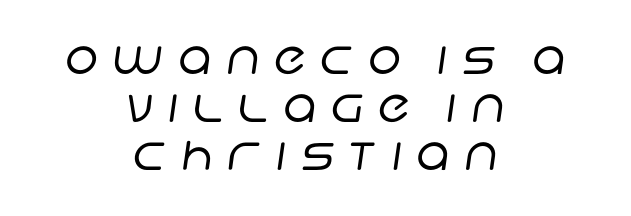
{"serif": "no", "bold": "no", "weight": "regular", "width": "normal", "stroke_contrast": "low", "x_height": "large", "monospaced": "no", "underline": "no", "align": "center", "line_spacing": "tight", "line_spacing_ratio": 1.02, "letter_spacing": "wide", "letter_spacing_em": 0.31, "glyph_px": 47}
